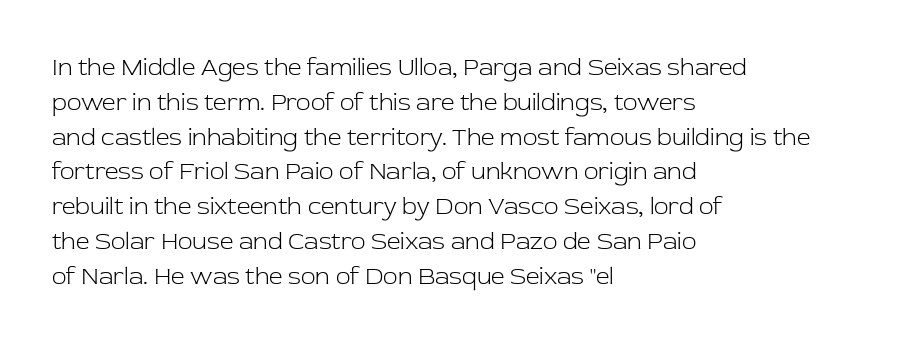
The image shows 24 px text type, upright; set left-aligned, normal line spacing (1.45x), normal letter spacing, not underlined.
